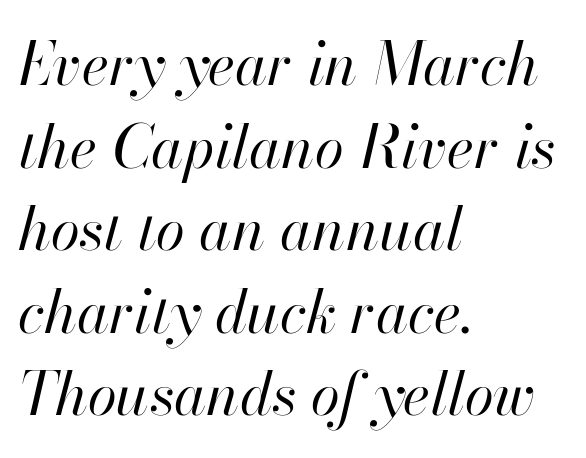
Leading matches the norm, producing a regular column. Short and long lines alike share a common starting point at left. Each letter keeps its own natural width here, so spacing adapts to shape. Slant detected: the letters are inclined. The typeface has the unassuming heft of standard copy or less. Is the letter spacing exaggerated? No — it looks like the ordinary default.
